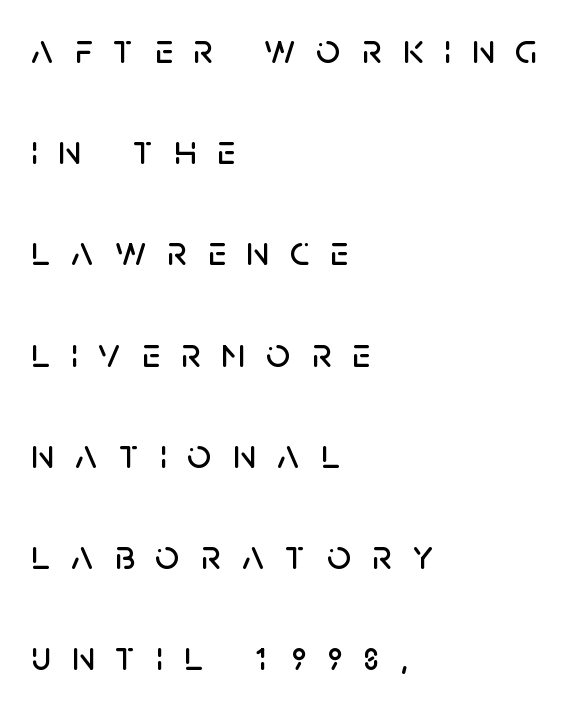
Q: Is the text italic (slanted)? A: No, it is upright.
Q: Is the typeface a serif or a sans-serif typeface? A: Sans-serif.
Q: Is the text underlined? A: No.
Q: How is the paragraph aligned? A: Left-aligned.
Q: Is the spacing between letters normal or unusually wide? A: Unusually wide.
Q: Is the spacing between lines tight, normal or loose? A: Loose.
Q: Width (condensed, normal, or wide)? A: Normal.
Q: Stroke contrast? A: Low.
Q: x-height? A: Large.
Q: Monospaced? A: No.
